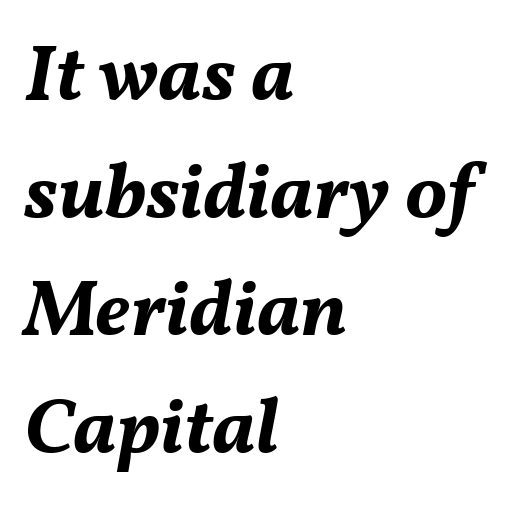
{"italic": "yes", "lean": "right", "slant_degrees": 11, "bold": "yes", "weight": "bold", "width": "normal", "stroke_contrast": "medium", "x_height": "medium", "monospaced": "no", "underline": "no", "align": "left", "line_spacing": "normal", "line_spacing_ratio": 1.49, "letter_spacing": "normal", "letter_spacing_em": 0.0, "glyph_px": 79}
